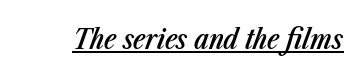
Q: Is the text bold? A: Semi-bold.
Q: Is the text italic (slanted)? A: Yes, it leans right by about 23 degrees.
Q: Is the text underlined? A: Yes.
Q: Is the spacing between letters normal or unusually wide? A: Normal.
Q: Width (condensed, normal, or wide)? A: Condensed.
Q: Stroke contrast? A: Low.
Q: x-height? A: Medium.
Q: Monospaced? A: No.
